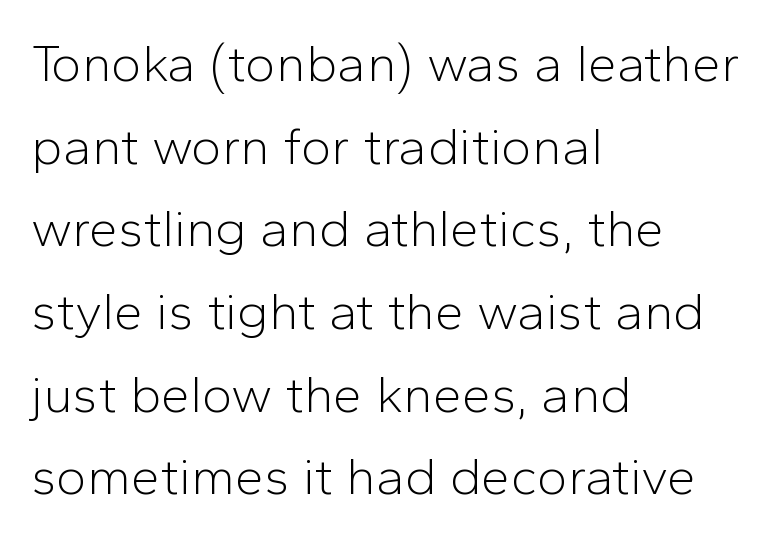
Q: Is the text bold? A: No.
Q: Is the text italic (slanted)? A: No, it is upright.
Q: Is the typeface a serif or a sans-serif typeface? A: Sans-serif.
Q: Is the text underlined? A: No.
Q: How is the paragraph aligned? A: Left-aligned.
Q: Is the spacing between letters normal or unusually wide? A: Normal.
Q: Is the spacing between lines tight, normal or loose? A: Normal.
Q: Width (condensed, normal, or wide)? A: Normal.
Q: Stroke contrast? A: Low.
Q: x-height? A: Medium.
Q: Monospaced? A: No.
